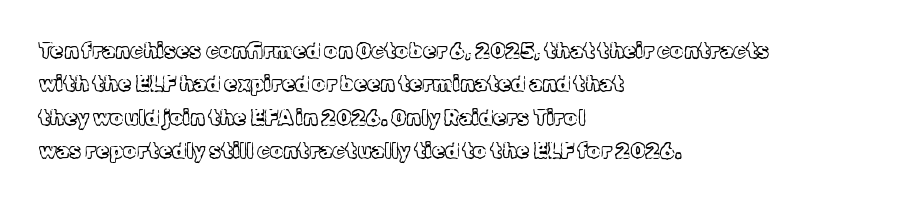
{"italic": "no", "bold": "no", "underline": "no", "align": "left", "line_spacing": "normal", "line_spacing_ratio": 1.59, "letter_spacing": "normal", "letter_spacing_em": 0.0, "glyph_px": 21}
